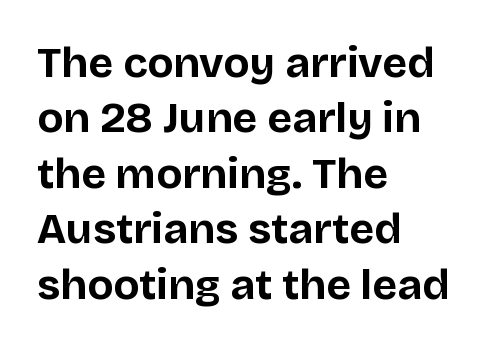
What weight is shown? A full bold with thick strokes. A typesetter would label this face a sans. Upright lettering throughout. Each new line begins a customary step beneath the previous one.
